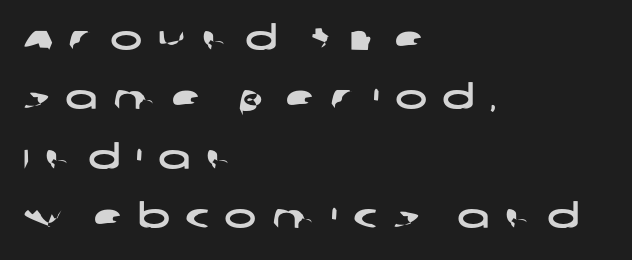
The image shows 34 px wide sans-serif type; set left-aligned, line spacing 1.75x, unusually wide letter spacing (+0.45 em), not underlined; low stroke contrast and a large x-height.
